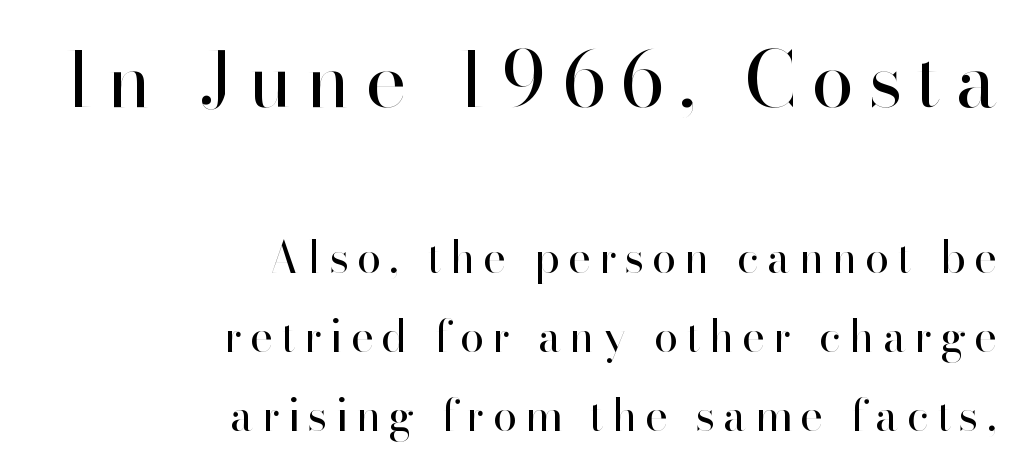
Q: Is the text bold? A: No.
Q: Is the text italic (slanted)? A: No, it is upright.
Q: Is the typeface a serif or a sans-serif typeface? A: Sans-serif.
Q: Is the text underlined? A: No.
Q: How is the paragraph aligned? A: Right-aligned.
Q: Is the spacing between letters normal or unusually wide? A: Unusually wide.
Q: Which block of text is set in a larger size, the first (top) or the second (bottom)? A: The first (top) one.
Q: Width (condensed, normal, or wide)? A: Normal.
Q: Stroke contrast? A: High.
Q: x-height? A: Small.
Q: Monospaced? A: No.
